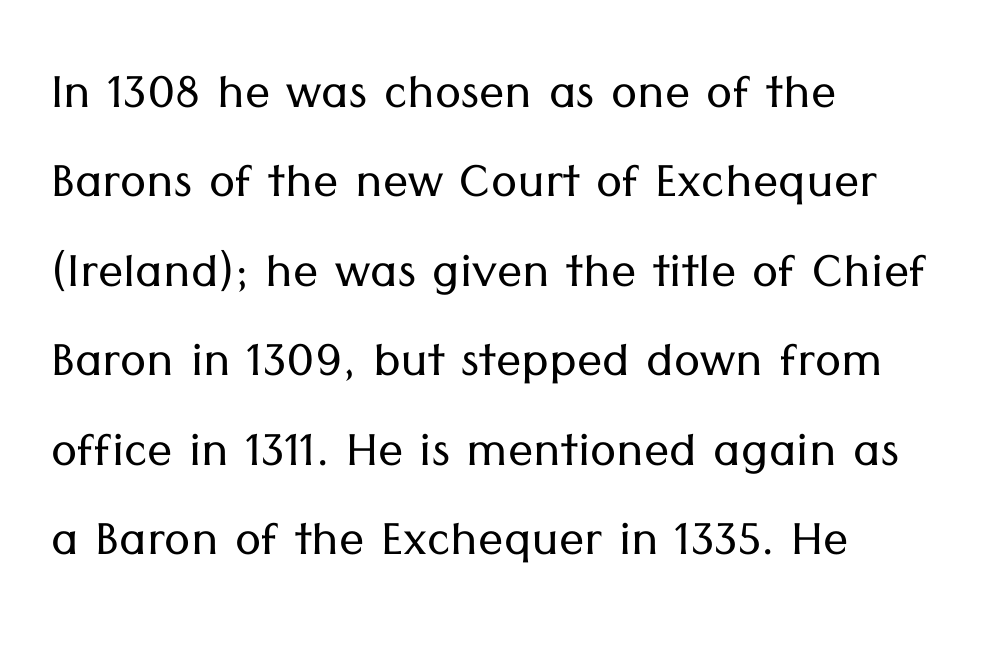
The image shows 63 px light sans-serif type, upright; set left-aligned, normal line spacing (1.42x), normal letter spacing, not underlined; low stroke contrast and a medium x-height.
